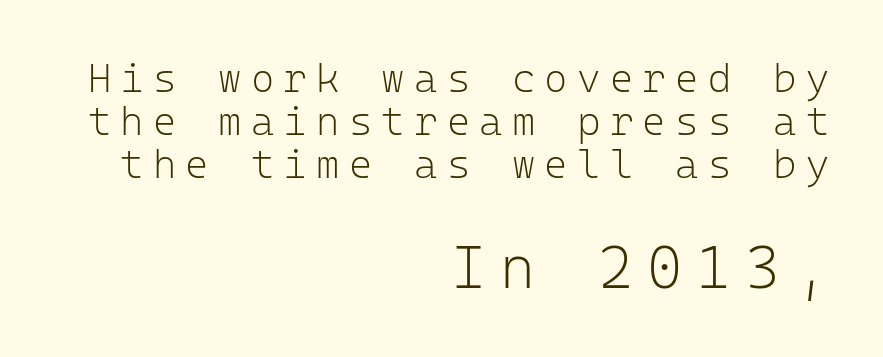
Q: Is the text bold? A: No.
Q: Is the text italic (slanted)? A: No, it is upright.
Q: Is the typeface a serif or a sans-serif typeface? A: Sans-serif.
Q: Is the text underlined? A: No.
Q: How is the paragraph aligned? A: Right-aligned.
Q: Is the spacing between letters normal or unusually wide? A: Unusually wide.
Q: Is the spacing between lines tight, normal or loose? A: Tight.
Q: Which block of text is set in a larger size, the first (top) or the second (bottom)? A: The second (bottom) one.
Q: Width (condensed, normal, or wide)? A: Normal.
Q: Stroke contrast? A: Low.
Q: x-height? A: Medium.
Q: Monospaced? A: Yes.
